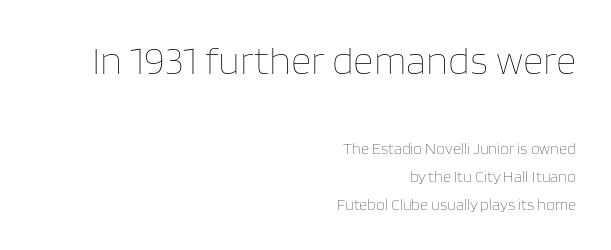
The passage shown is typed in a proportional face where columns would drift. Line endings align vertically; line beginnings do not. This layout puts the oversized block above and the modest block below. There is no visible air inserted between adjacent glyphs. The font is comparable to plain body text, perhaps lighter.
